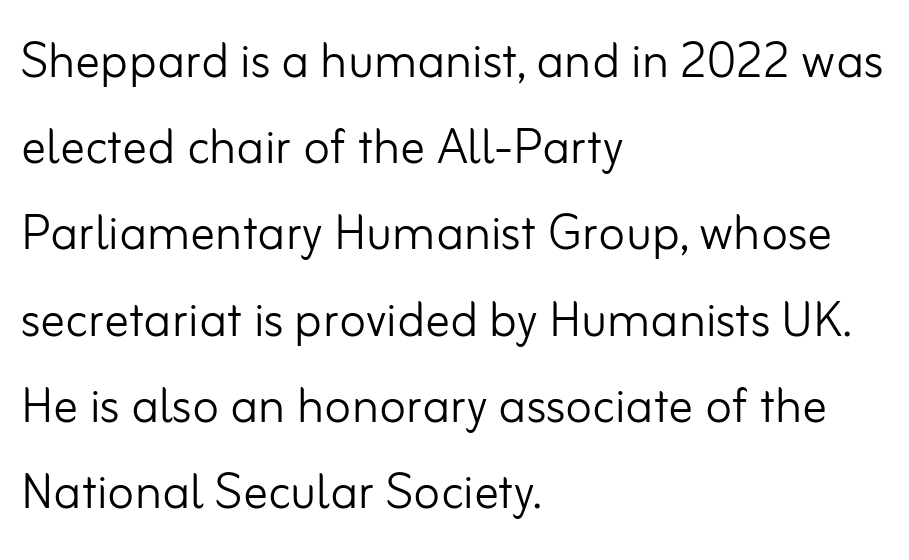
These lines stack with their left ends in a neat column. Decoration check: the copy has no underline. Students, note that the glyphs here touch the page at normal intervals. Spacing verdict: proportional, widths tailored to each character.
